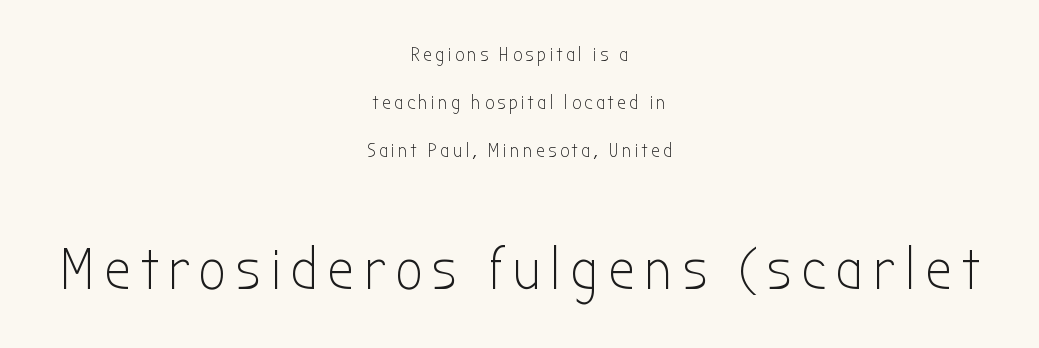
Q: Is the text bold? A: No.
Q: Is the text italic (slanted)? A: No, it is upright.
Q: Is the typeface a serif or a sans-serif typeface? A: Sans-serif.
Q: Is the text underlined? A: No.
Q: How is the paragraph aligned? A: Centered.
Q: Is the spacing between lines tight, normal or loose? A: Loose.
Q: Which block of text is set in a larger size, the first (top) or the second (bottom)? A: The second (bottom) one.
Q: Width (condensed, normal, or wide)? A: Condensed.
Q: Stroke contrast? A: Low.
Q: x-height? A: Medium.
Q: Monospaced? A: No.
